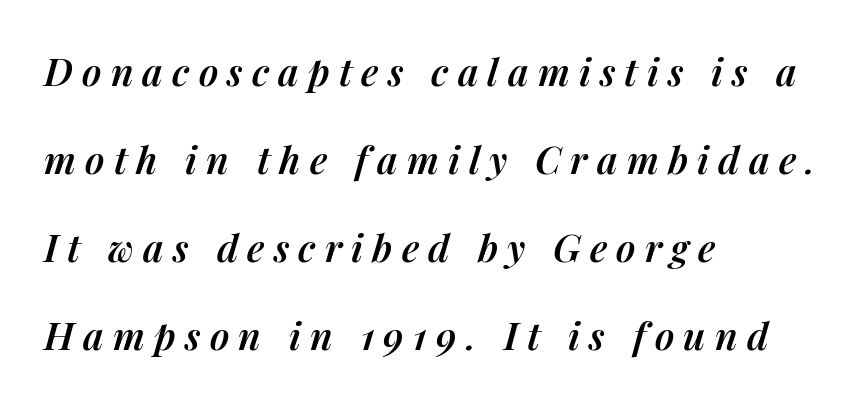
{"italic": "yes", "lean": "right", "slant_degrees": 14, "bold": "semi", "weight": "semibold", "width": "normal", "stroke_contrast": "medium", "x_height": "medium", "monospaced": "no", "underline": "no", "align": "left", "line_spacing": "loose", "line_spacing_ratio": 2.32, "letter_spacing": "wide", "letter_spacing_em": 0.24, "glyph_px": 38}
